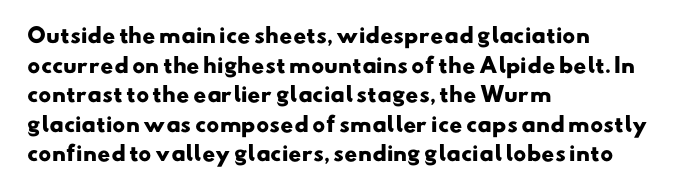
The lines are quadded left. The space beneath each line is pristine and unruled. The passage shown is emphatically bold. Successive baselines arrive at the customary interval. This sample uses plain, unmodified letter spacing.
